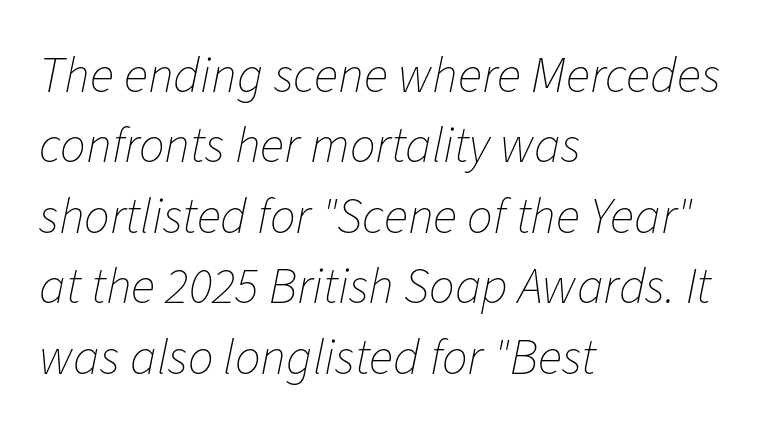
A classic flush-left, rag-right setting is used for this passage. The letterforms sit shoulder to shoulder at normal distance. The weight would be labelled regular, book, light, or lighter still. These lines are rendered in a variable-pitch font. The space between consecutive lines is moderate. It's the slanting kind of type.
